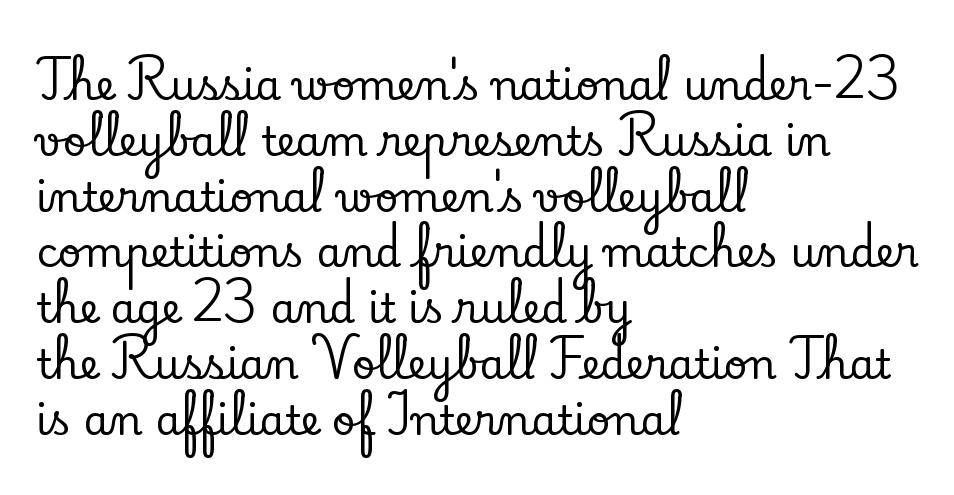
The image shows 41 px serif type, upright; set left-aligned, normal line spacing (1.36x), normal letter spacing, not underlined; low stroke contrast and a small x-height.
